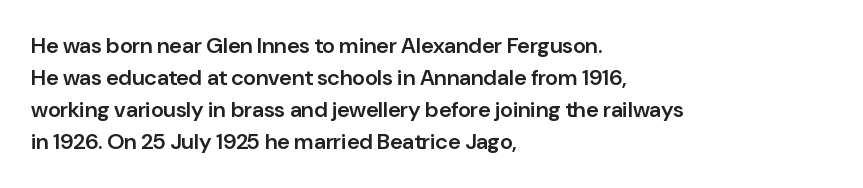
The image shows 22 px text type, upright; set left-aligned, normal line spacing (1.46x), normal letter spacing, not underlined.
